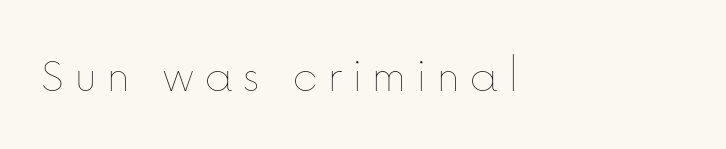
Q: Is the text bold? A: No.
Q: Is the text italic (slanted)? A: No, it is upright.
Q: Is the text underlined? A: No.
Q: How is the paragraph aligned? A: Left-aligned.
Q: Width (condensed, normal, or wide)? A: Normal.
Q: Stroke contrast? A: Low.
Q: x-height? A: Medium.
Q: Monospaced? A: No.
